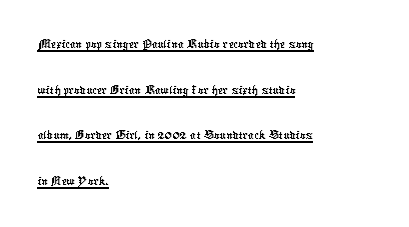
{"serif": "no", "width": "condensed", "stroke_contrast": "low", "x_height": "medium", "monospaced": "no", "underline": "yes", "align": "left", "line_spacing": "normal", "line_spacing_ratio": 1.57, "letter_spacing": "normal", "letter_spacing_em": 0.0, "glyph_px": 29}
